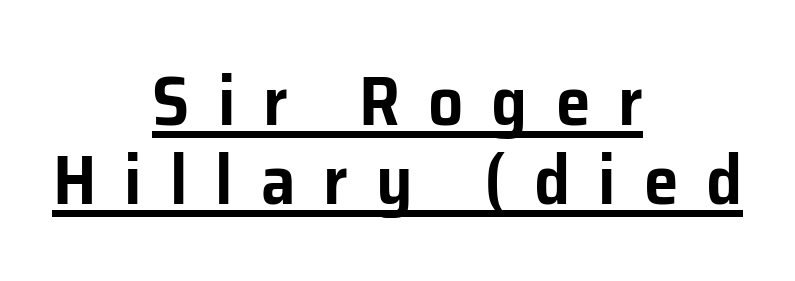
Serifs: no, the terminals of the letterforms are clean. Do the characters align in a grid? No, the font is proportional. Does the lettering tilt? It doesn't — this is upright. Very little white space separates one row of letters from the next.
